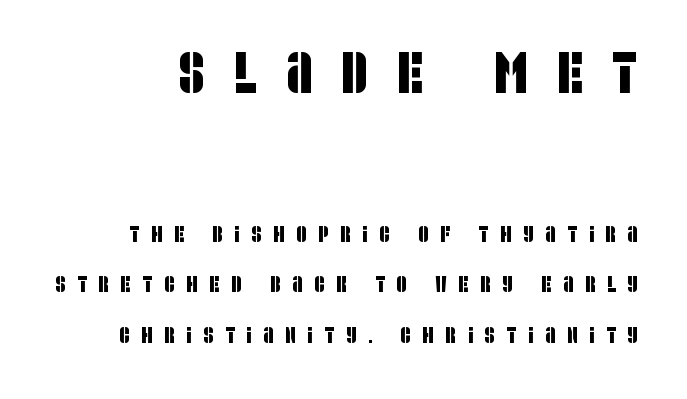
The image shows 58 px condensed sans-serif type; set loose line spacing (2.21x), unusually wide letter spacing (+0.5 em), not underlined; the first (top) block is 2.52x larger; low stroke contrast and a large x-height.
